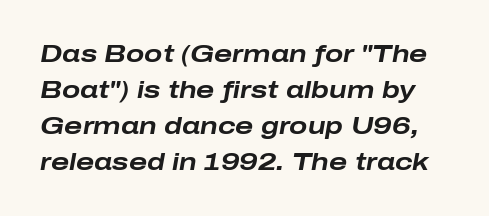
Q: Is the text bold? A: Yes.
Q: Is the text italic (slanted)? A: Yes, it leans right by about 10 degrees.
Q: Is the text underlined? A: No.
Q: Is the spacing between letters normal or unusually wide? A: Normal.
Q: Is the spacing between lines tight, normal or loose? A: Normal.
